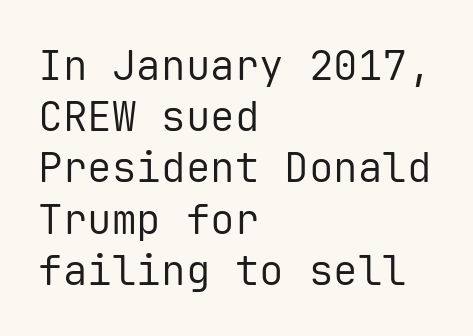
The image shows 41 px regular-weight sans-serif type, upright, monospaced; set left-aligned, normal line spacing (1.25x), normal letter spacing, not underlined; low stroke contrast and a medium x-height.
